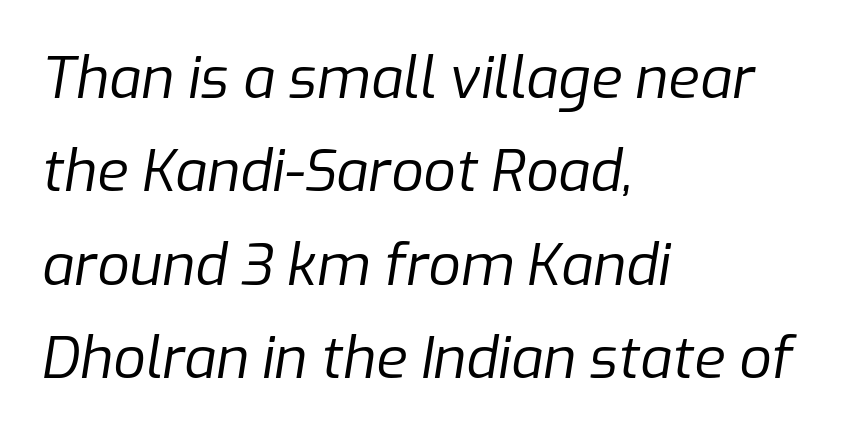
The letters advance in unequal steps, a hallmark of proportional type. No extra tracking has been applied to these lines. A bare baseline throughout the passage. Summary of vertical rhythm: regular, with standard interline spacing.
